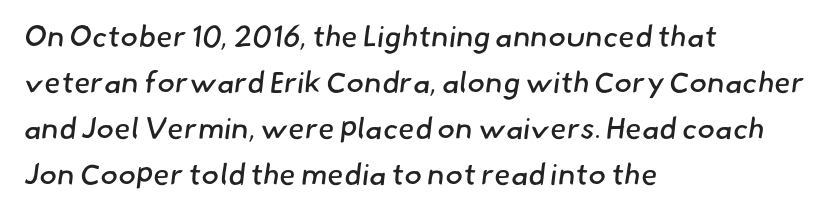
The image shows 30 px regular-weight sans-serif type; set left-aligned, normal line spacing (1.53x), normal letter spacing, not underlined; low stroke contrast and a small x-height.
